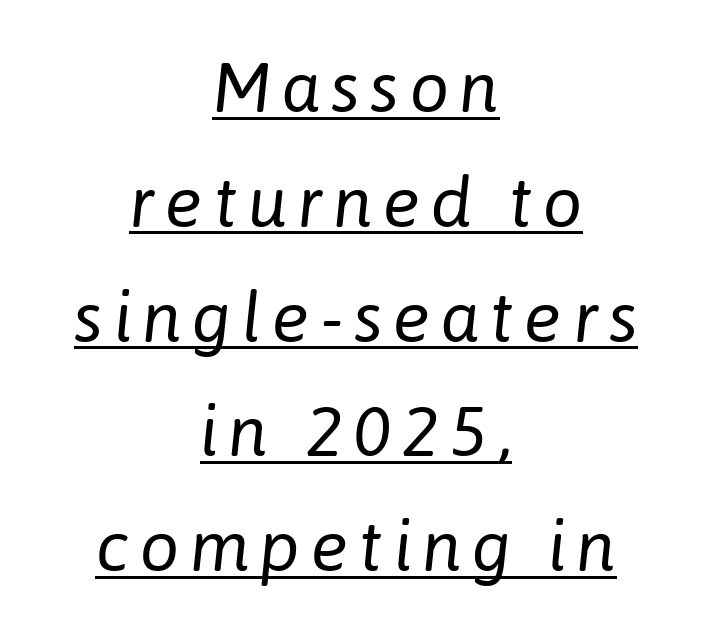
Q: Is the text bold? A: No.
Q: Is the text italic (slanted)? A: Yes, it leans right by about 6 degrees.
Q: Is the text underlined? A: Yes.
Q: How is the paragraph aligned? A: Centered.
Q: Is the spacing between lines tight, normal or loose? A: Normal.
Q: Width (condensed, normal, or wide)? A: Normal.
Q: Stroke contrast? A: Low.
Q: x-height? A: Medium.
Q: Monospaced? A: No.
